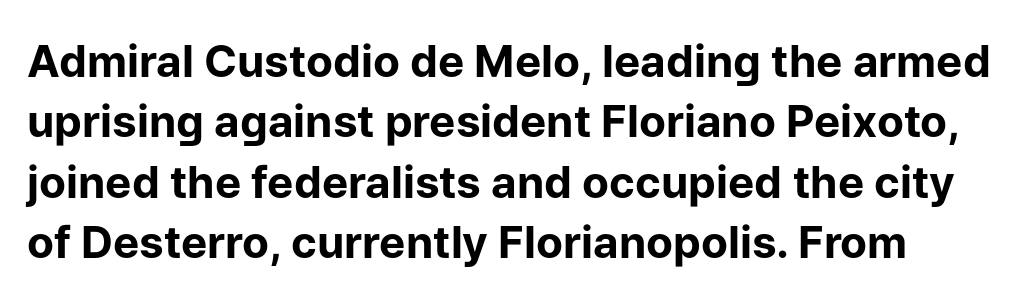
{"serif": "no", "italic": "no", "bold": "yes", "weight": "bold", "width": "normal", "stroke_contrast": "low", "x_height": "medium", "monospaced": "no", "underline": "no", "line_spacing": "normal", "line_spacing_ratio": 1.37, "letter_spacing": "normal", "letter_spacing_em": 0.0, "glyph_px": 44}
